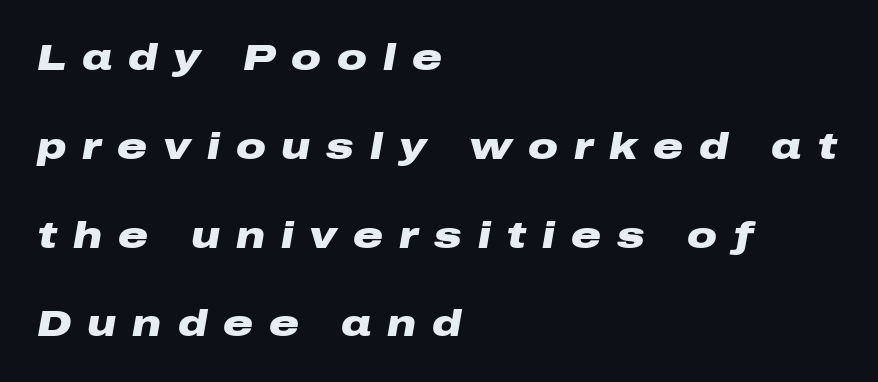
The image shows 37 px heavy, wide type, italic (leaning right); set left-aligned, loose line spacing (2.4x), unusually wide letter spacing (+0.43 em), not underlined; low stroke contrast and a medium x-height.
